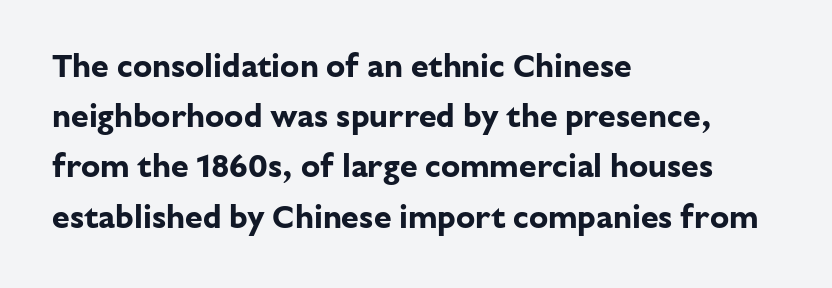
Q: Is the text bold? A: Yes.
Q: Is the text italic (slanted)? A: No, it is upright.
Q: Is the typeface a serif or a sans-serif typeface? A: Sans-serif.
Q: Is the text underlined? A: No.
Q: How is the paragraph aligned? A: Left-aligned.
Q: Is the spacing between letters normal or unusually wide? A: Normal.
Q: Is the spacing between lines tight, normal or loose? A: Normal.
Q: Width (condensed, normal, or wide)? A: Normal.
Q: Stroke contrast? A: Low.
Q: x-height? A: Medium.
Q: Monospaced? A: No.
